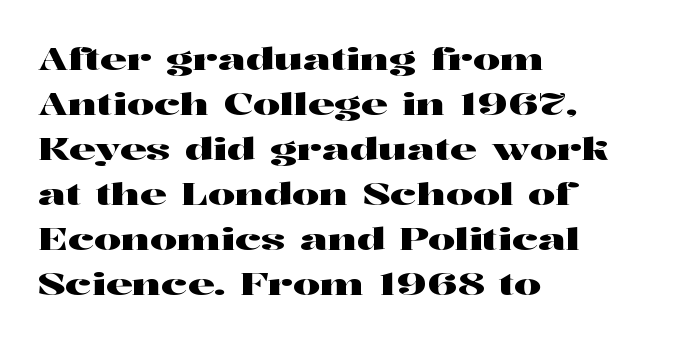
Q: Is the text italic (slanted)? A: No, it is upright.
Q: Is the typeface a serif or a sans-serif typeface? A: Serif.
Q: Is the text underlined? A: No.
Q: How is the paragraph aligned? A: Left-aligned.
Q: Is the spacing between letters normal or unusually wide? A: Normal.
Q: Is the spacing between lines tight, normal or loose? A: Normal.
Q: Width (condensed, normal, or wide)? A: Wide.
Q: Stroke contrast? A: High.
Q: x-height? A: Medium.
Q: Monospaced? A: No.
